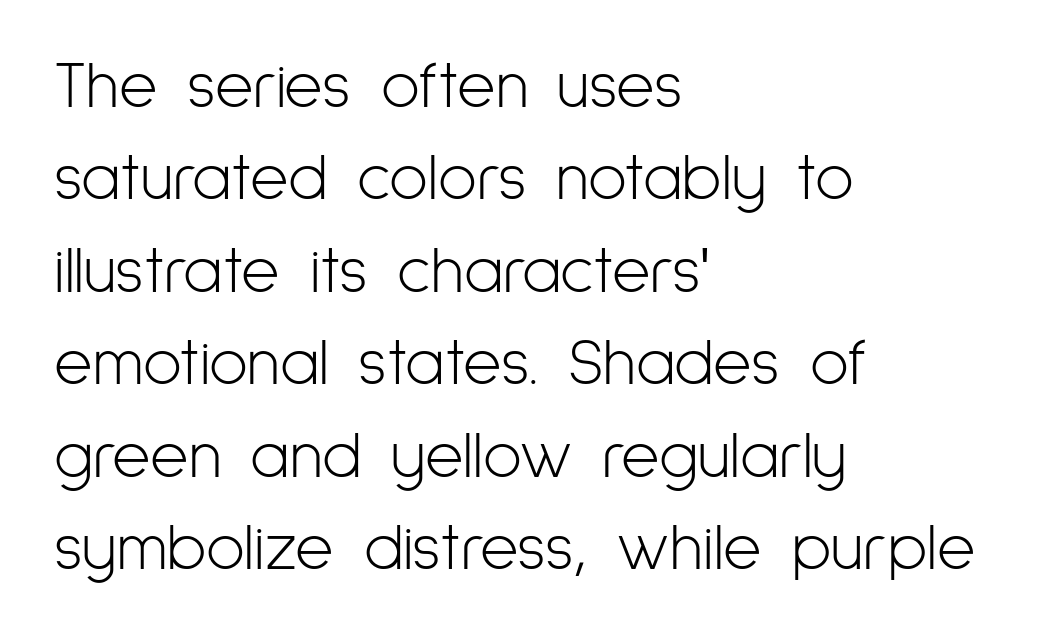
The image shows 66 px light, condensed sans-serif type, upright; set left-aligned, normal line spacing (1.4x), normal letter spacing, not underlined; low stroke contrast and a medium x-height.
